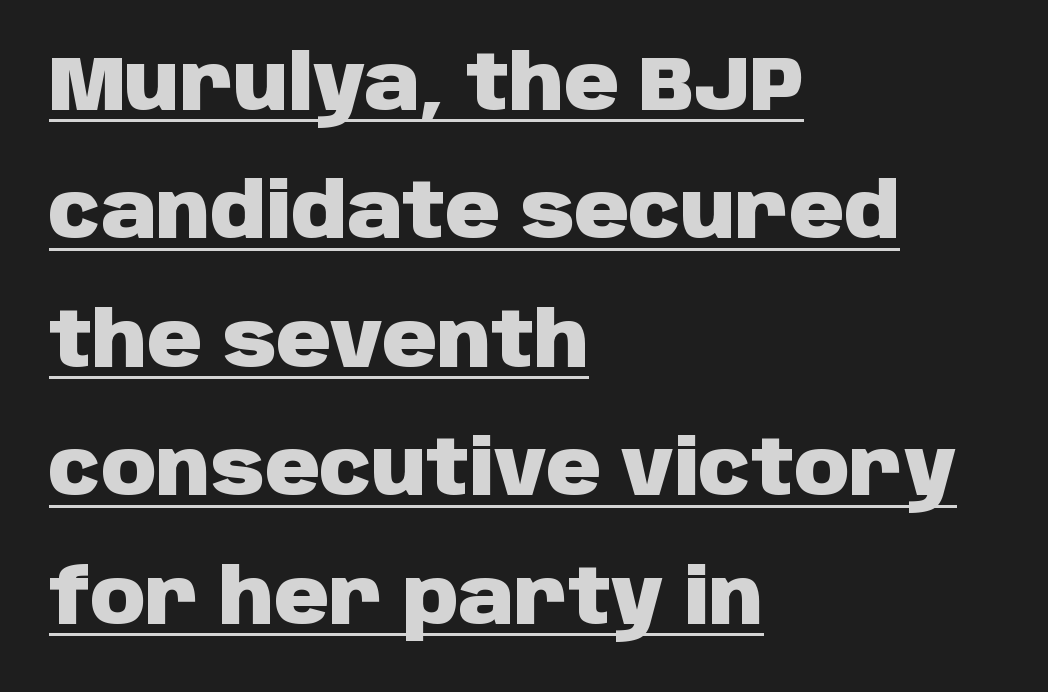
{"serif": "no", "italic": "no", "bold": "yes", "weight": "heavy", "width": "normal", "stroke_contrast": "low", "x_height": "large", "monospaced": "no", "underline": "yes", "align": "left", "line_spacing": "normal", "line_spacing_ratio": 1.69, "letter_spacing": "normal", "letter_spacing_em": 0.0, "glyph_px": 76}
